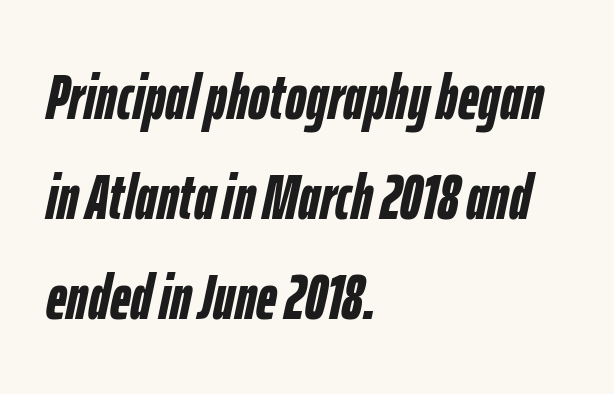
No word sits above an underline. What's the leading like? Ordinary, nothing unusual. One-word summary of the alignment: left. The face used here is proportionally spaced, like ordinary book or web type. Does the weight exceed regular? Yes, all the way to bold. Notice how the stems are inclined rather than vertical — that's the hallmark of italics.
